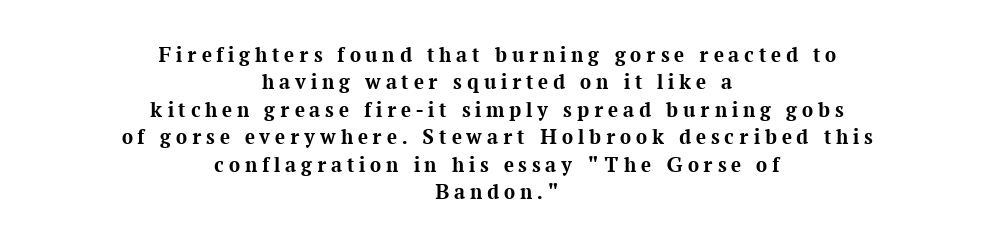
Q: Is the text bold? A: Yes.
Q: Is the text italic (slanted)? A: No, it is upright.
Q: Is the text underlined? A: No.
Q: How is the paragraph aligned? A: Centered.
Q: Is the spacing between letters normal or unusually wide? A: Unusually wide.
Q: Is the spacing between lines tight, normal or loose? A: Normal.
